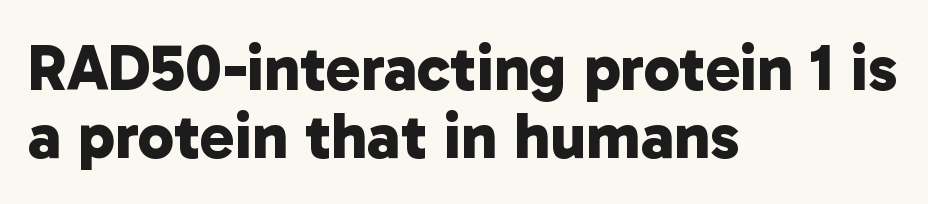
{"serif": "no", "bold": "yes", "weight": "bold", "width": "normal", "stroke_contrast": "low", "x_height": "medium", "monospaced": "no", "underline": "no", "align": "left", "line_spacing": "tight", "line_spacing_ratio": 1.05, "letter_spacing": "normal", "letter_spacing_em": 0.0, "glyph_px": 65}
